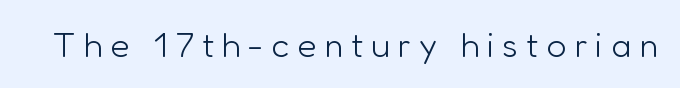
{"serif": "no", "italic": "no", "bold": "no", "weight": "light", "width": "normal", "stroke_contrast": "low", "x_height": "medium", "monospaced": "no", "underline": "no", "letter_spacing": "wide", "letter_spacing_em": 0.22, "glyph_px": 35}
